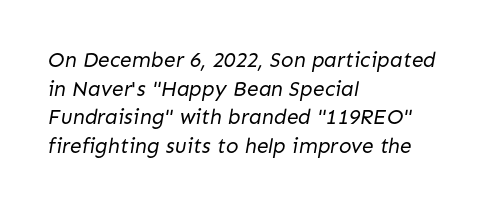
Q: Is the text bold? A: No.
Q: Is the text underlined? A: No.
Q: How is the paragraph aligned? A: Left-aligned.
Q: Is the spacing between letters normal or unusually wide? A: Normal.
Q: Is the spacing between lines tight, normal or loose? A: Normal.
